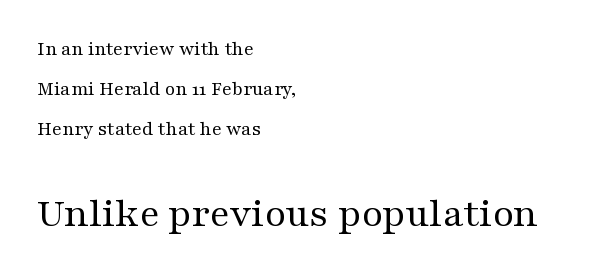
The image shows 41 px regular-weight, wide serif type, upright; set left-aligned, loose line spacing (1.99x), normal letter spacing, not underlined; the second (bottom) block is 2.05x larger; medium stroke contrast and a medium x-height.
